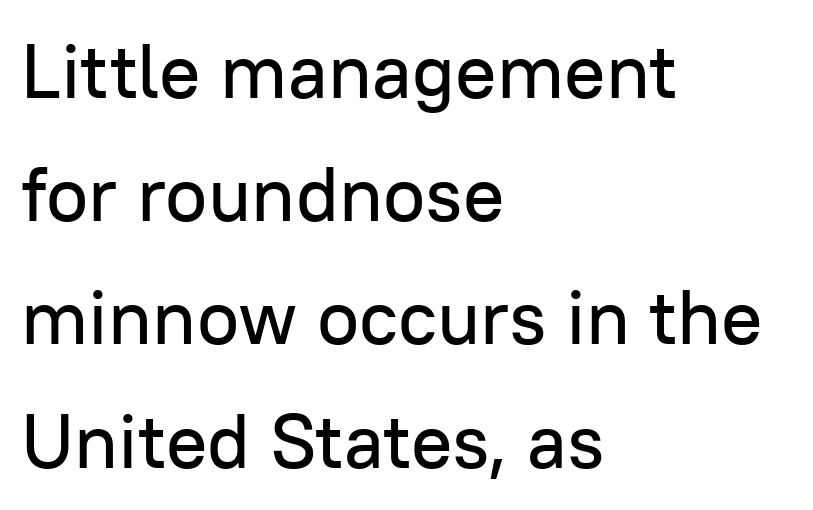
{"serif": "no", "italic": "no", "width": "normal", "stroke_contrast": "low", "x_height": "medium", "monospaced": "no", "underline": "no", "align": "left", "line_spacing": "normal", "line_spacing_ratio": 1.6, "letter_spacing": "normal", "letter_spacing_em": 0.0, "glyph_px": 77}
